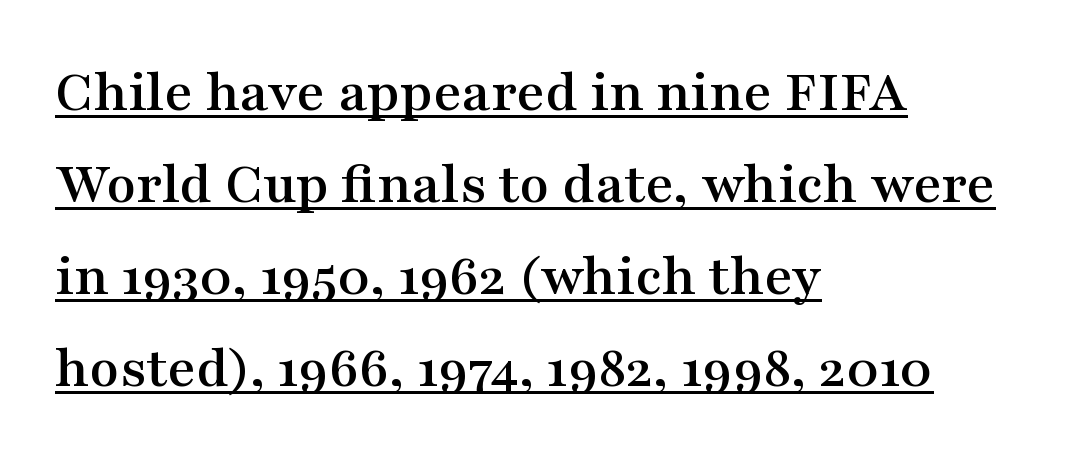
{"serif": "yes", "italic": "no", "width": "wide", "stroke_contrast": "medium", "x_height": "medium", "monospaced": "no", "underline": "yes", "align": "left", "line_spacing": "normal", "line_spacing_ratio": 1.51, "letter_spacing": "normal", "letter_spacing_em": 0.0, "glyph_px": 61}
